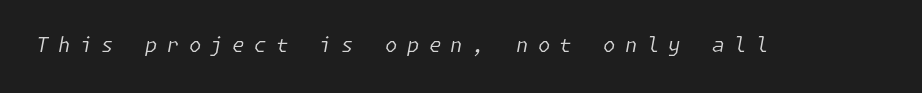
How are the letters spaced? Widely, with obvious added tracking. Just letters on the line, the space beneath them empty. Bold? No — there's no thickening of the strokes. Rendered with sloped, italic letterforms.
